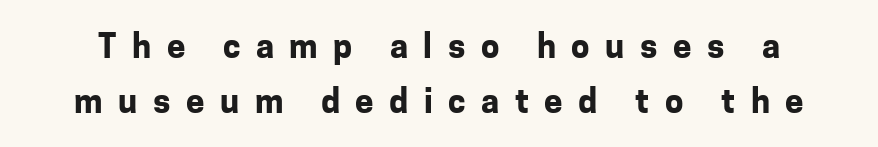
The face used here is proportionally spaced, like ordinary book or web type. One glance says typical: line gaps are just what's usual. Loose tracking; the words dissolve into strings of separated letters. To sum up the face: it is a sans, with no serifs. The characters look thick and weighty, a clear bold.
